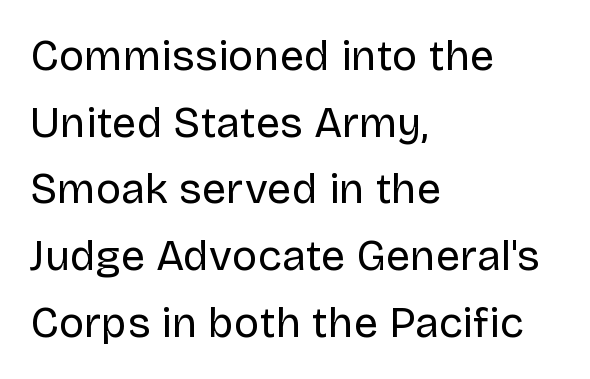
Do the characters align in a grid? No, the font is proportional. Weight: in the light-to-regular range. The typography opts for an upright posture over an oblique one. No feet cap the strokes, marking this as sans-serif type. Is there much room between lines? A standard amount, neither cramped nor airy.
